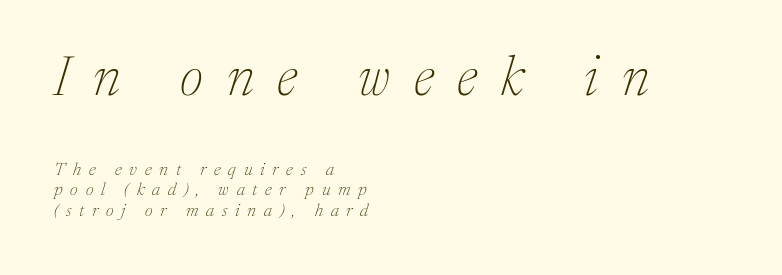
{"serif": "yes", "italic": "yes", "lean": "right", "slant_degrees": 17, "bold": "no", "weight": "thin", "width": "normal", "stroke_contrast": "medium", "x_height": "medium", "monospaced": "no", "underline": "no", "align": "left", "line_spacing": "tight", "line_spacing_ratio": 1.14, "letter_spacing": "wide", "letter_spacing_em": 0.43, "larger_block": "first", "size_ratio": 3.06, "glyph_px": 55}
